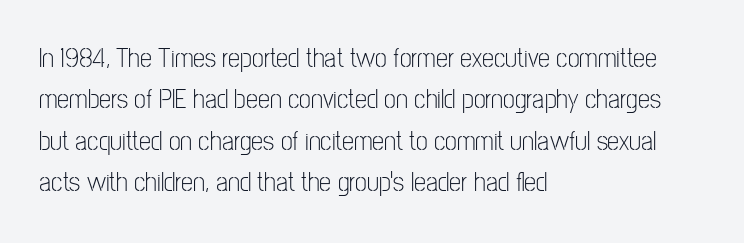
{"italic": "no", "bold": "no", "underline": "no", "align": "left", "line_spacing": "normal", "line_spacing_ratio": 1.53, "letter_spacing": "normal", "letter_spacing_em": 0.0, "glyph_px": 27}
